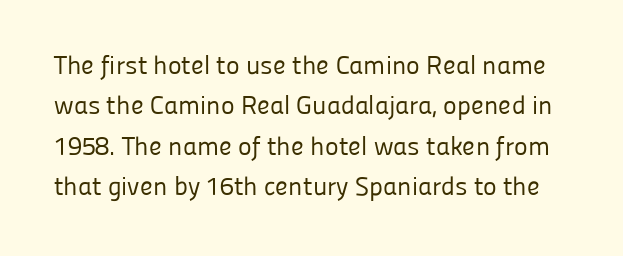
{"italic": "no", "bold": "no", "underline": "no", "line_spacing": "normal", "line_spacing_ratio": 1.55, "letter_spacing": "normal", "letter_spacing_em": 0.0, "glyph_px": 26}
